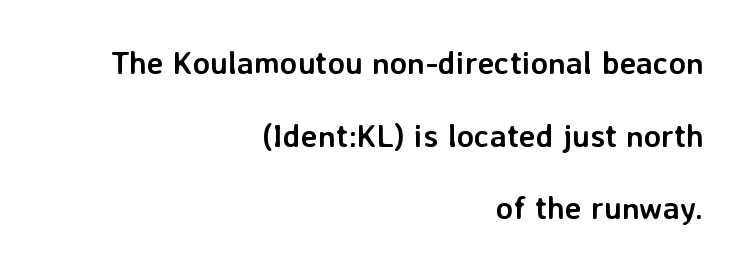
{"serif": "no", "italic": "no", "bold": "yes", "weight": "semibold", "width": "normal", "stroke_contrast": "low", "x_height": "medium", "monospaced": "no", "underline": "no", "align": "right", "line_spacing": "loose", "line_spacing_ratio": 2.27, "letter_spacing": "normal", "letter_spacing_em": 0.0, "glyph_px": 32}
